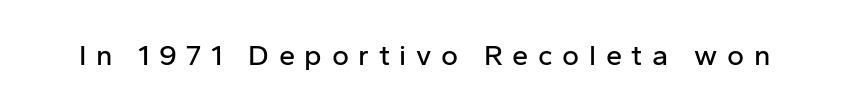
Italic? Not at all — the glyphs are vertical. You can tell from the bare stems that sans-serif type was used. Look at the tracking — it's clearly loosened, letters drifting apart. A typesetter would call this proportional, since set widths differ per character. Type without underlining.
